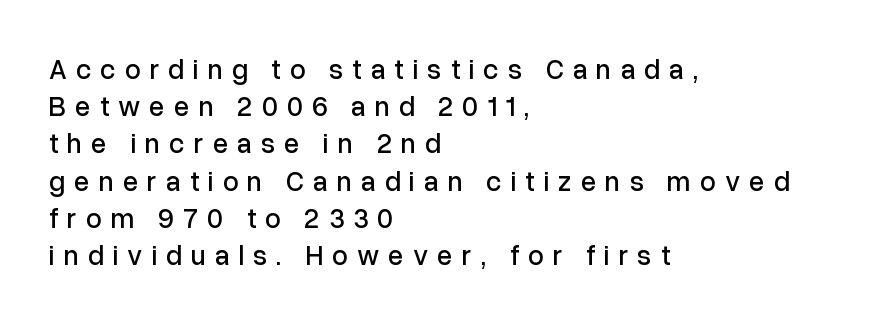
The setting favours the left margin, as ordinary paragraphs usually do. The passage shown is not underscored anywhere. Substantial extra tracking has been applied to these lines. Compared with typical paragraphs, the rows here are spaced about the same.
